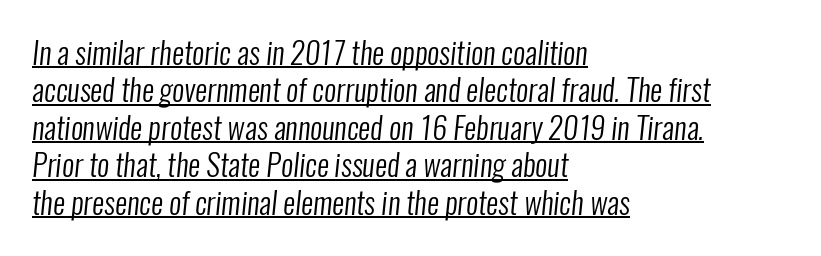
{"serif": "no", "bold": "no", "weight": "regular", "width": "condensed", "stroke_contrast": "low", "x_height": "medium", "monospaced": "no", "underline": "yes", "align": "left", "line_spacing": "normal", "line_spacing_ratio": 1.25, "letter_spacing": "normal", "letter_spacing_em": 0.0, "glyph_px": 30}
